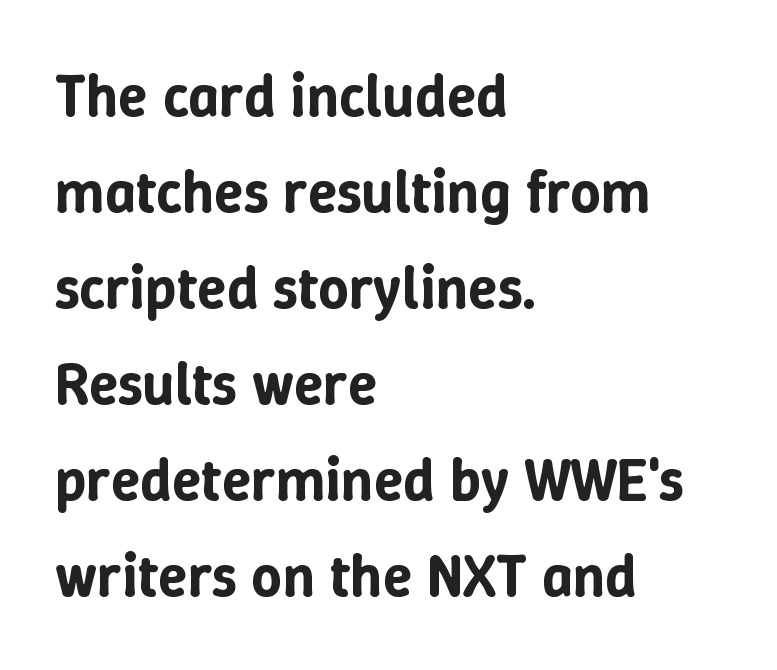
The image shows 60 px text type, upright; set left-aligned, normal line spacing (1.6x), normal letter spacing, not underlined; low stroke contrast and a medium x-height.
